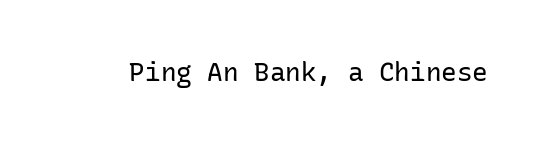
{"italic": "no", "bold": "no", "underline": "no", "letter_spacing": "normal", "letter_spacing_em": 0.0, "glyph_px": 26}
